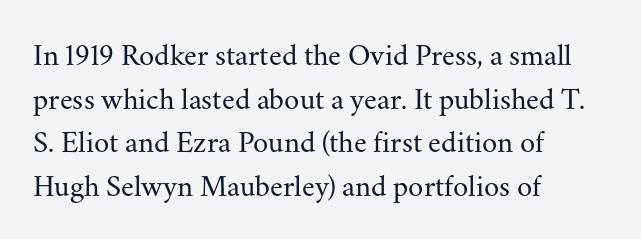
The image shows 31 px regular-weight serif type, upright; set left-aligned, normal line spacing (1.41x), normal letter spacing, not underlined; medium stroke contrast and a small x-height.
